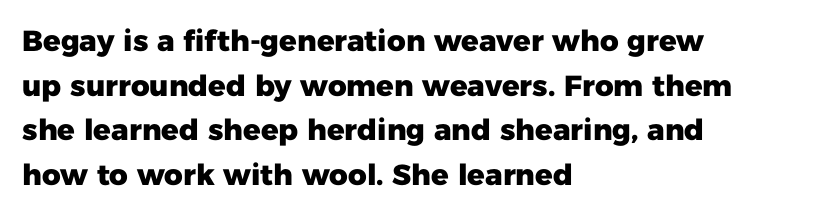
{"serif": "no", "italic": "no", "bold": "yes", "weight": "heavy", "width": "normal", "stroke_contrast": "low", "x_height": "medium", "monospaced": "no", "underline": "no", "align": "left", "line_spacing": "normal", "line_spacing_ratio": 1.54, "letter_spacing": "normal", "letter_spacing_em": 0.0, "glyph_px": 29}
